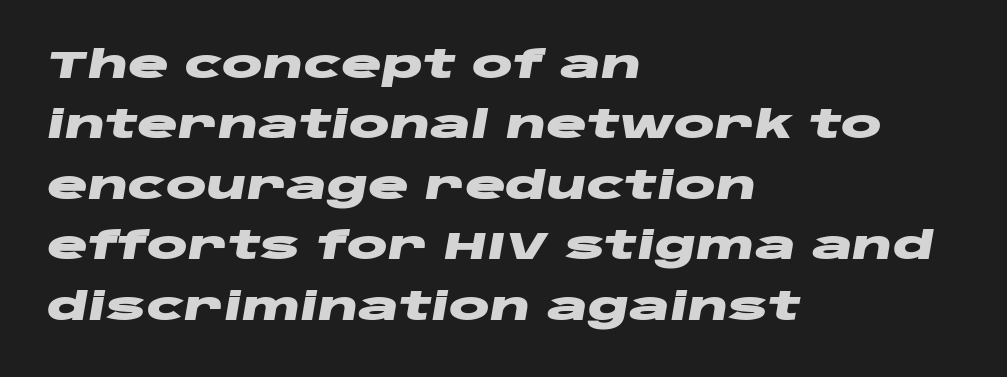
Q: Is the text bold? A: Yes.
Q: Is the text italic (slanted)? A: Yes, it leans right by about 10 degrees.
Q: Is the text underlined? A: No.
Q: How is the paragraph aligned? A: Left-aligned.
Q: Is the spacing between letters normal or unusually wide? A: Normal.
Q: Is the spacing between lines tight, normal or loose? A: Normal.
Q: Width (condensed, normal, or wide)? A: Wide.
Q: Stroke contrast? A: Low.
Q: x-height? A: Large.
Q: Monospaced? A: No.
